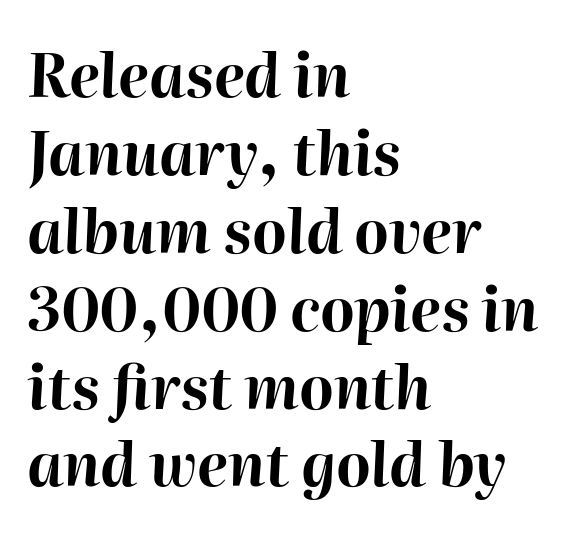
The image shows 59 px bold type, italic (leaning right); set left-aligned, normal line spacing (1.32x), normal letter spacing, not underlined; high stroke contrast and a medium x-height.
